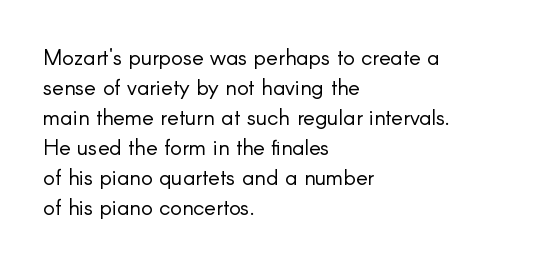
Reading down the column, the eye jumps a familiar distance to each next line. Left-aligned paragraph, ragged on the right. Check under the words: just untouched page. Nope, not italic — everything's standing straight.
